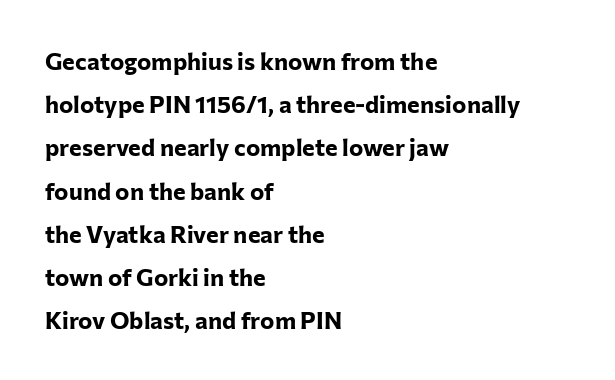
Bare-footed words on every line. The typesetter chose a ragged-right arrangement here. A full-strength bold gives these letters their thick strokes. Italic: no, the glyphs are upright roman. The face used here is rendered with its standard letterfit.
